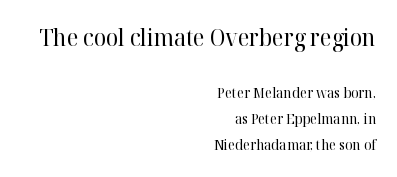
The type is set solid horizontally, with unmodified tracking. These lines stack with their right ends in a neat column. Designer's note — italics off, roman on. The emphasis by scale lands on block number one, above. The gap between lines stays unmarked. Is the stroke heavy? The answer is a plain regular-or-lighter.
